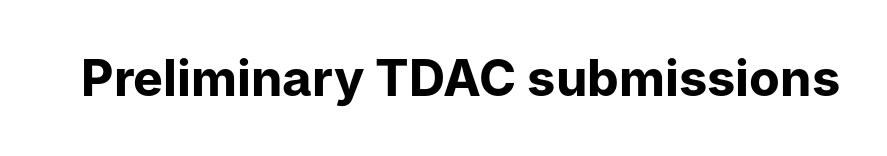
Q: Is the text bold? A: Yes.
Q: Is the text italic (slanted)? A: No, it is upright.
Q: Is the typeface a serif or a sans-serif typeface? A: Sans-serif.
Q: Is the text underlined? A: No.
Q: Is the spacing between letters normal or unusually wide? A: Normal.
Q: Width (condensed, normal, or wide)? A: Normal.
Q: Stroke contrast? A: Low.
Q: x-height? A: Medium.
Q: Monospaced? A: No.
